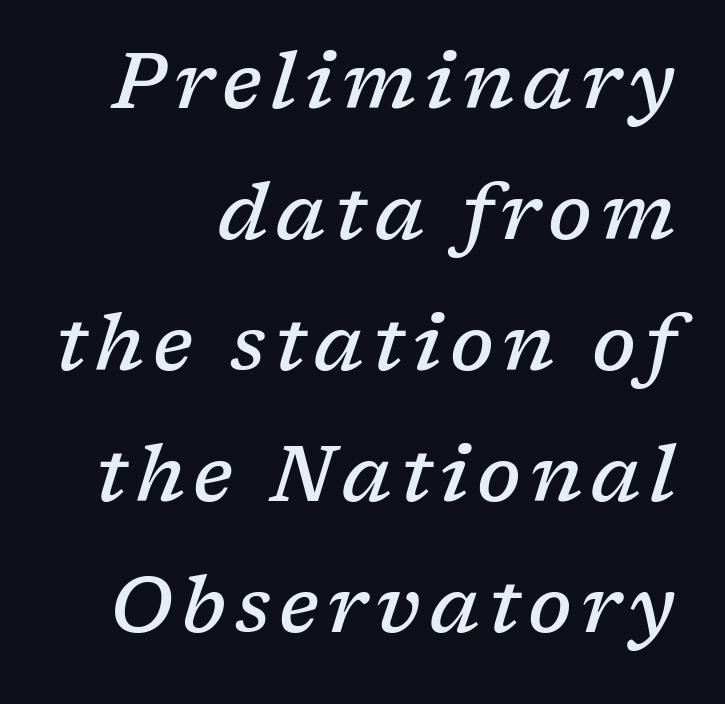
Q: Is the text bold? A: Semi-bold.
Q: Is the text italic (slanted)? A: Yes, it leans right by about 17 degrees.
Q: Is the typeface a serif or a sans-serif typeface? A: Serif.
Q: Is the text underlined? A: No.
Q: How is the paragraph aligned? A: Right-aligned.
Q: Is the spacing between lines tight, normal or loose? A: Normal.
Q: Width (condensed, normal, or wide)? A: Normal.
Q: Stroke contrast? A: Low.
Q: x-height? A: Medium.
Q: Monospaced? A: No.
